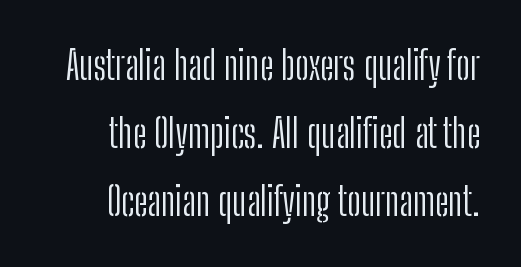
The image shows 39 px light, condensed sans-serif type, upright; set line spacing 1.75x, normal letter spacing, not underlined; low stroke contrast and a medium x-height.
